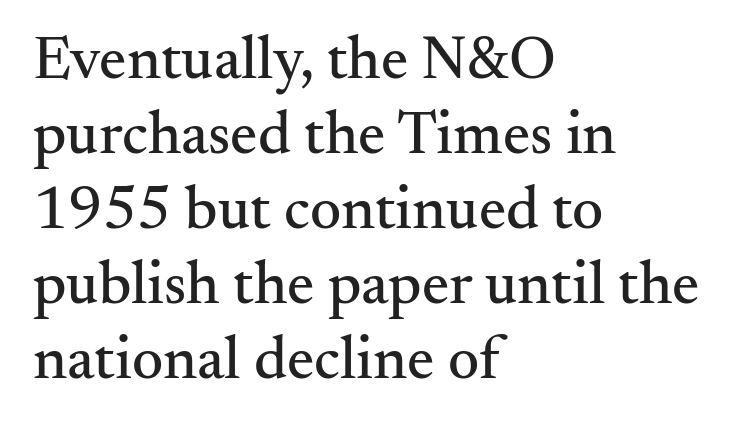
{"serif": "yes", "italic": "no", "width": "normal", "stroke_contrast": "medium", "x_height": "small", "monospaced": "no", "underline": "no", "align": "left", "line_spacing_ratio": 1.23, "letter_spacing": "normal", "letter_spacing_em": 0.0, "glyph_px": 61}
